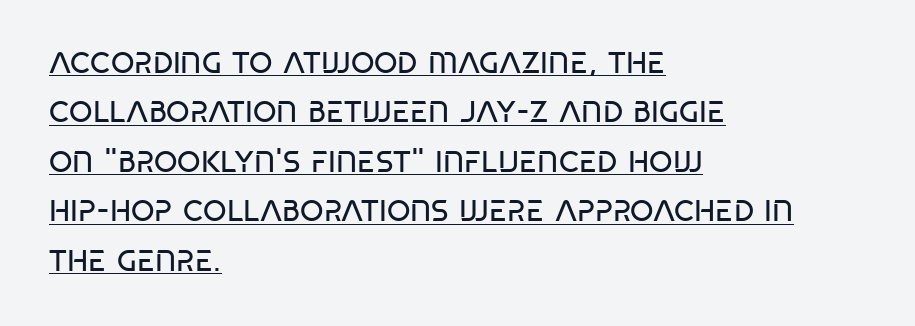
The image shows 30 px regular-weight, condensed sans-serif type; set left-aligned, normal line spacing (1.65x), normal letter spacing, underlined; low stroke contrast and a large x-height.
